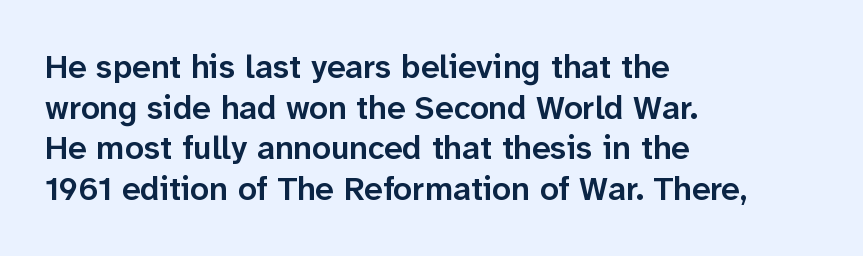
Beneath every word, the page is bare. No italicization has been applied; the sample stays upright. Semibold letterforms, between regular and bold. Alignment: flush left.
